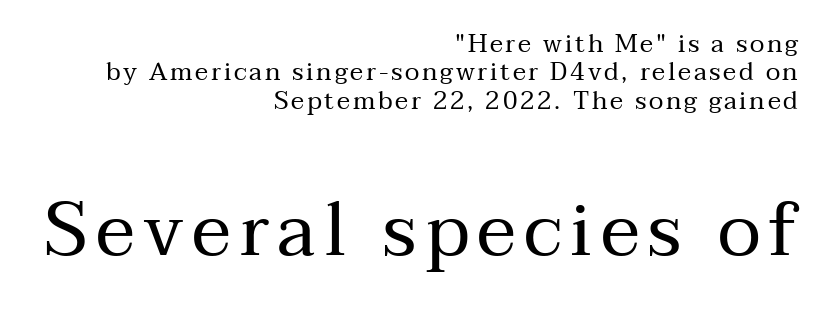
Q: Is the text bold? A: No.
Q: Is the text italic (slanted)? A: No, it is upright.
Q: Is the typeface a serif or a sans-serif typeface? A: Serif.
Q: Is the text underlined? A: No.
Q: How is the paragraph aligned? A: Right-aligned.
Q: Is the spacing between lines tight, normal or loose? A: Tight.
Q: Which block of text is set in a larger size, the first (top) or the second (bottom)? A: The second (bottom) one.
Q: Width (condensed, normal, or wide)? A: Normal.
Q: Stroke contrast? A: Medium.
Q: x-height? A: Medium.
Q: Monospaced? A: No.
